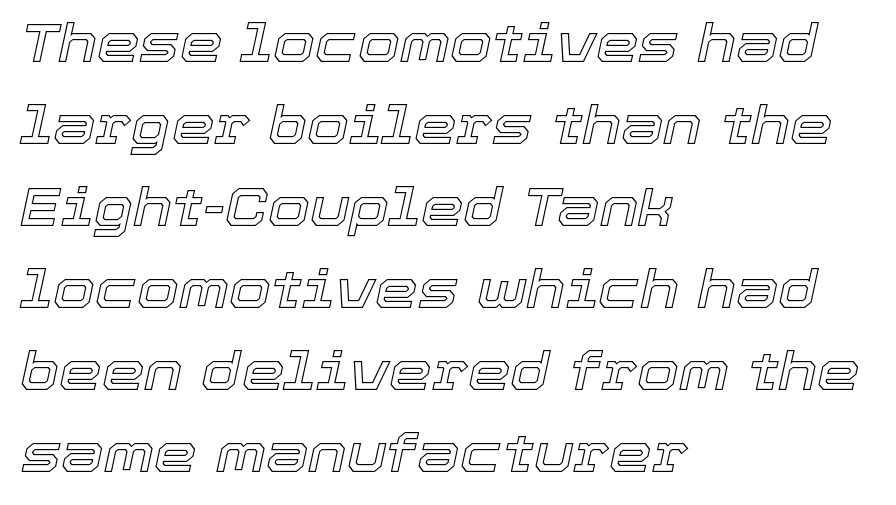
Q: Is the text italic (slanted)? A: Yes, it leans right by about 12 degrees.
Q: Is the text underlined? A: No.
Q: How is the paragraph aligned? A: Left-aligned.
Q: Is the spacing between letters normal or unusually wide? A: Normal.
Q: Is the spacing between lines tight, normal or loose? A: Normal.
Q: Width (condensed, normal, or wide)? A: Normal.
Q: x-height? A: Medium.
Q: Monospaced? A: No.
